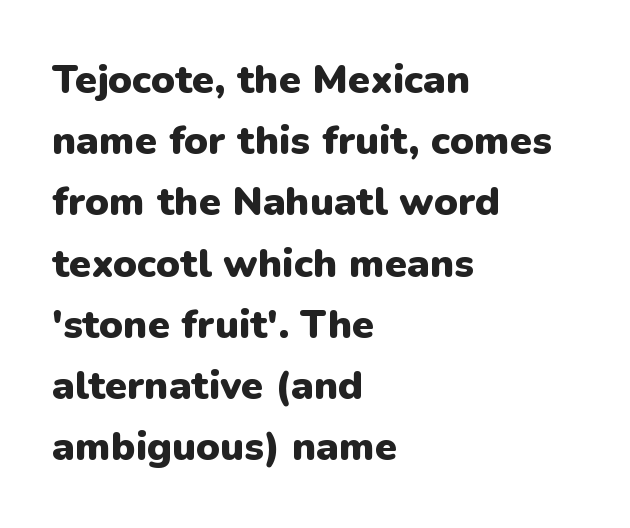
Q: Is the text bold? A: Yes.
Q: Is the text italic (slanted)? A: No, it is upright.
Q: Is the typeface a serif or a sans-serif typeface? A: Sans-serif.
Q: Is the text underlined? A: No.
Q: How is the paragraph aligned? A: Left-aligned.
Q: Is the spacing between letters normal or unusually wide? A: Normal.
Q: Is the spacing between lines tight, normal or loose? A: Normal.
Q: Width (condensed, normal, or wide)? A: Normal.
Q: Stroke contrast? A: Low.
Q: x-height? A: Medium.
Q: Monospaced? A: No.
